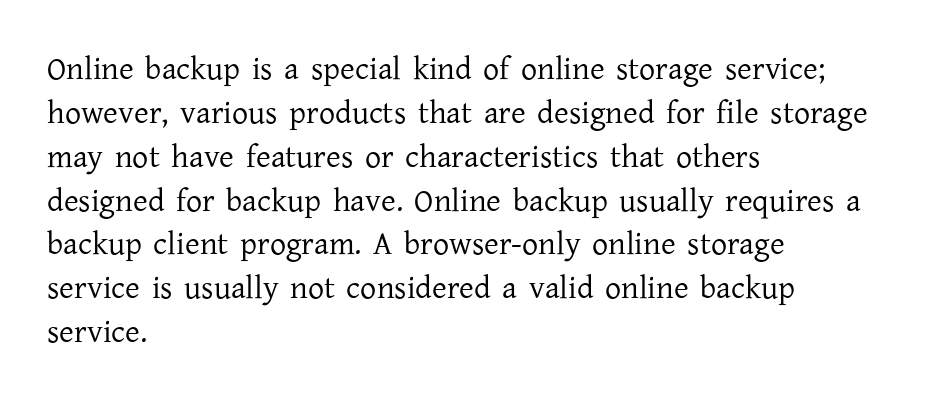
{"serif": "yes", "italic": "no", "bold": "no", "weight": "regular", "width": "normal", "stroke_contrast": "low", "x_height": "medium", "monospaced": "no", "underline": "no", "align": "left", "line_spacing": "normal", "line_spacing_ratio": 1.37, "letter_spacing": "normal", "letter_spacing_em": 0.0, "glyph_px": 32}
